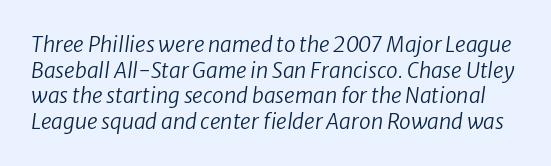
Q: Is the text bold? A: No.
Q: Is the text italic (slanted)? A: Yes, it leans right by about 8 degrees.
Q: Is the text underlined? A: No.
Q: Is the spacing between letters normal or unusually wide? A: Normal.
